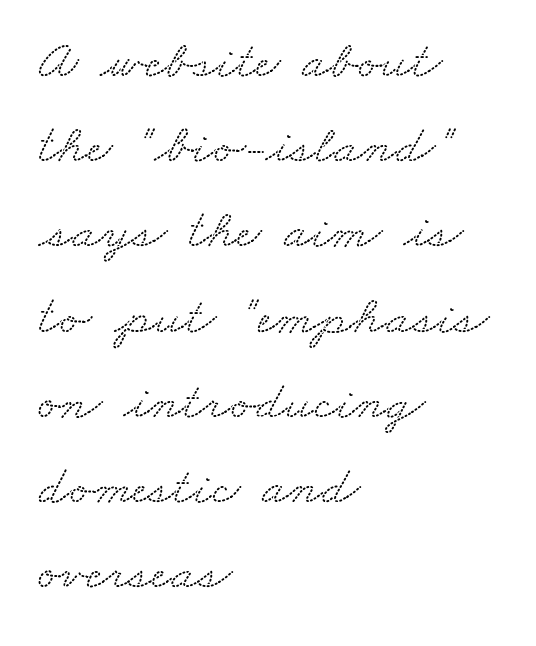
Q: Is the typeface a serif or a sans-serif typeface? A: Serif.
Q: Is the text underlined? A: No.
Q: How is the paragraph aligned? A: Left-aligned.
Q: Is the spacing between letters normal or unusually wide? A: Normal.
Q: Is the spacing between lines tight, normal or loose? A: Normal.
Q: Width (condensed, normal, or wide)? A: Wide.
Q: Stroke contrast? A: Low.
Q: x-height? A: Small.
Q: Monospaced? A: No.
